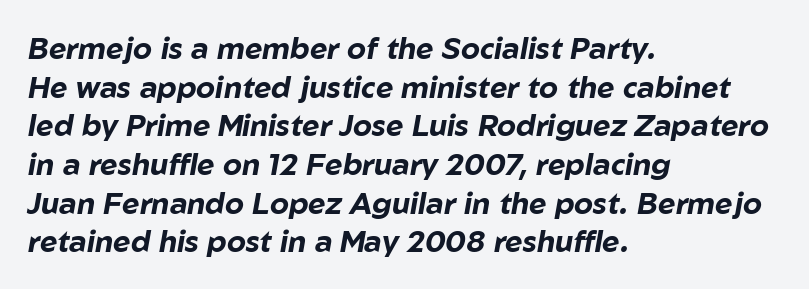
The image shows 30 px bold type, italic (leaning right); set left-aligned, normal line spacing (1.29x), normal letter spacing, not underlined; low stroke contrast and a medium x-height.
